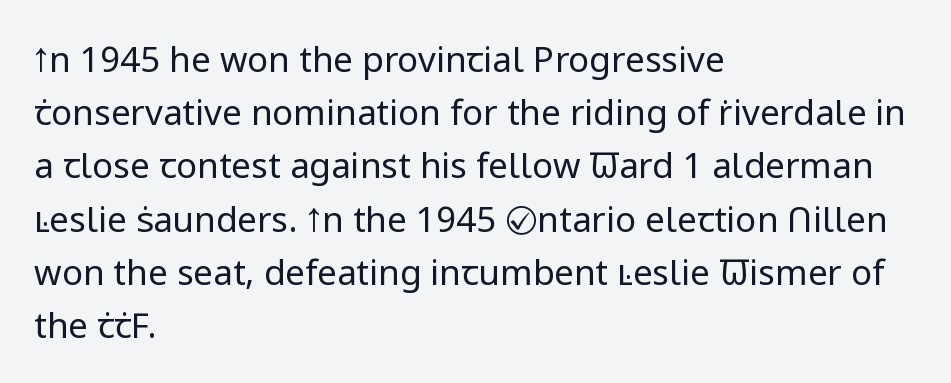
The image shows 35 px regular-weight sans-serif type, upright; set left-aligned, normal line spacing (1.52x), normal letter spacing, not underlined; low stroke contrast and a medium x-height.
